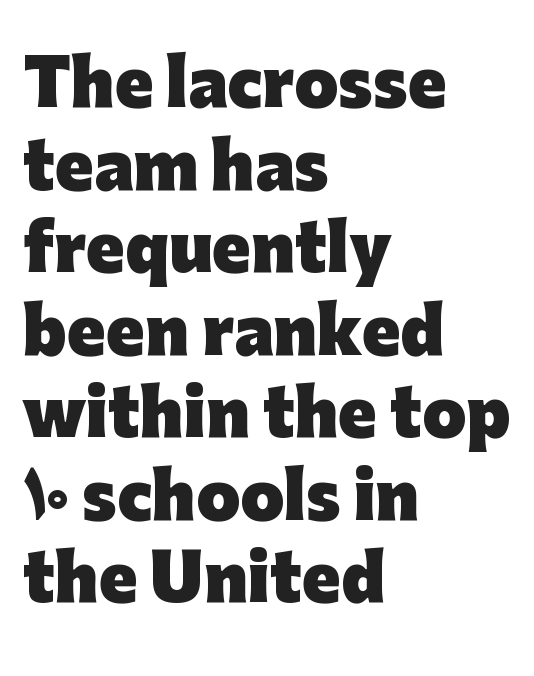
{"serif": "no", "italic": "no", "bold": "yes", "weight": "heavy", "width": "normal", "stroke_contrast": "low", "x_height": "medium", "monospaced": "no", "underline": "no", "align": "left", "line_spacing": "normal", "line_spacing_ratio": 1.31, "letter_spacing": "normal", "letter_spacing_em": 0.0, "glyph_px": 63}
